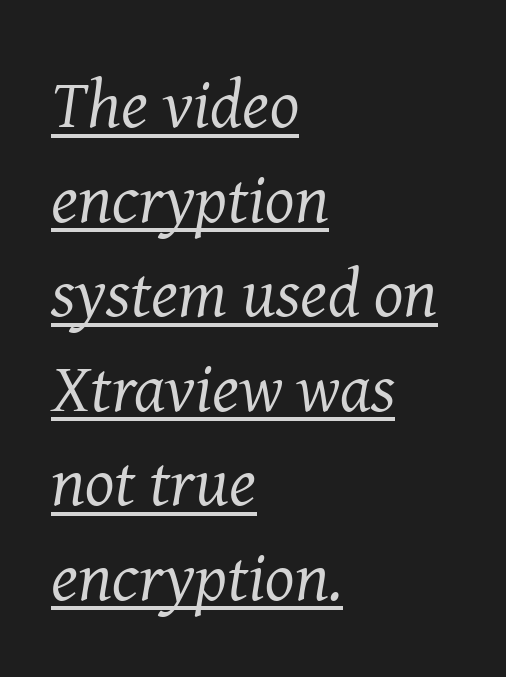
Q: Is the text bold? A: No.
Q: Is the text italic (slanted)? A: Yes, it leans right by about 8 degrees.
Q: Is the typeface a serif or a sans-serif typeface? A: Serif.
Q: Is the text underlined? A: Yes.
Q: How is the paragraph aligned? A: Left-aligned.
Q: Is the spacing between letters normal or unusually wide? A: Normal.
Q: Is the spacing between lines tight, normal or loose? A: Normal.
Q: Width (condensed, normal, or wide)? A: Normal.
Q: Stroke contrast? A: Medium.
Q: x-height? A: Medium.
Q: Monospaced? A: No.
